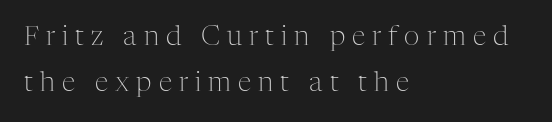
Q: Is the text bold? A: No.
Q: Is the text italic (slanted)? A: No, it is upright.
Q: Is the text underlined? A: No.
Q: How is the paragraph aligned? A: Left-aligned.
Q: Is the spacing between letters normal or unusually wide? A: Unusually wide.
Q: Is the spacing between lines tight, normal or loose? A: Normal.
